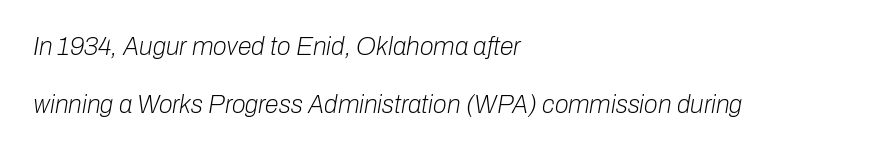
Q: Is the text bold? A: No.
Q: Is the text italic (slanted)? A: Yes, it leans right by about 10 degrees.
Q: Is the text underlined? A: No.
Q: How is the paragraph aligned? A: Left-aligned.
Q: Is the spacing between letters normal or unusually wide? A: Normal.
Q: Is the spacing between lines tight, normal or loose? A: Loose.
